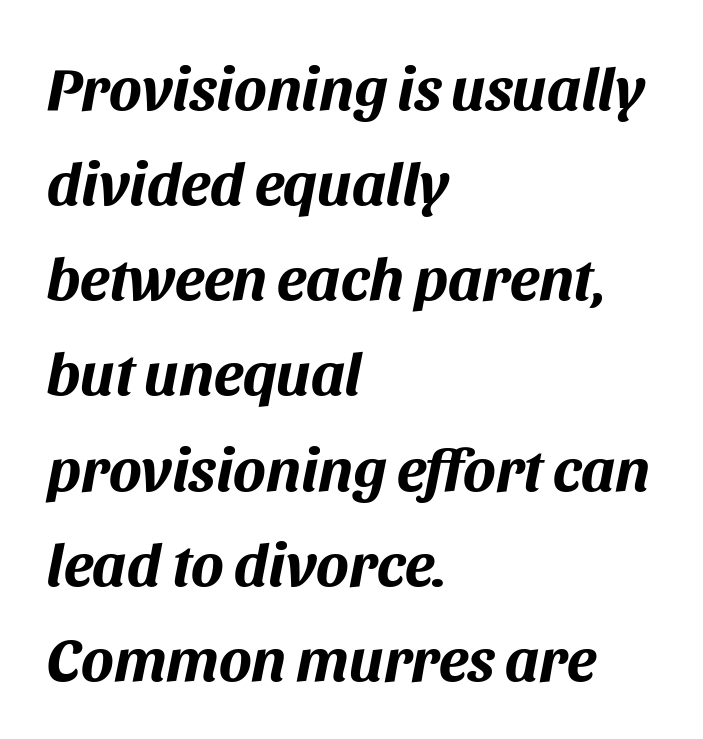
The image shows 61 px bold type, italic (leaning right); set left-aligned, normal line spacing (1.56x), normal letter spacing, not underlined; medium stroke contrast and a large x-height.
